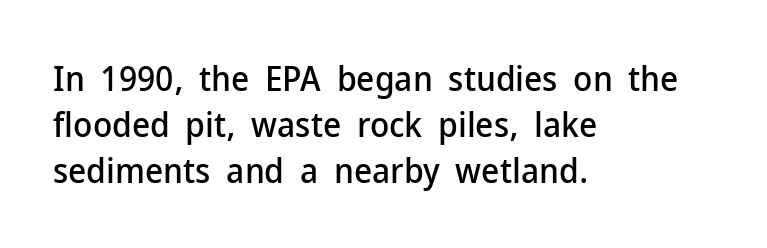
The image shows 35 px sans-serif type, upright; set left-aligned, normal line spacing (1.32x), normal letter spacing, not underlined; low stroke contrast and a medium x-height.
